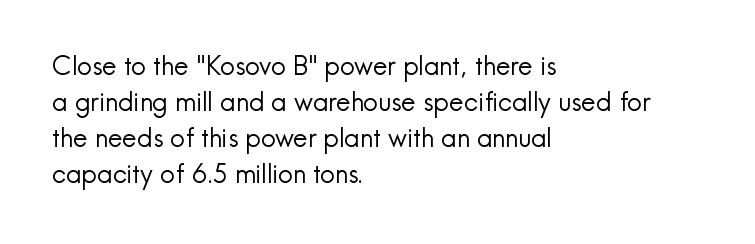
Q: Is the text bold? A: No.
Q: Is the text italic (slanted)? A: No, it is upright.
Q: Is the text underlined? A: No.
Q: How is the paragraph aligned? A: Left-aligned.
Q: Is the spacing between letters normal or unusually wide? A: Normal.
Q: Is the spacing between lines tight, normal or loose? A: Normal.
